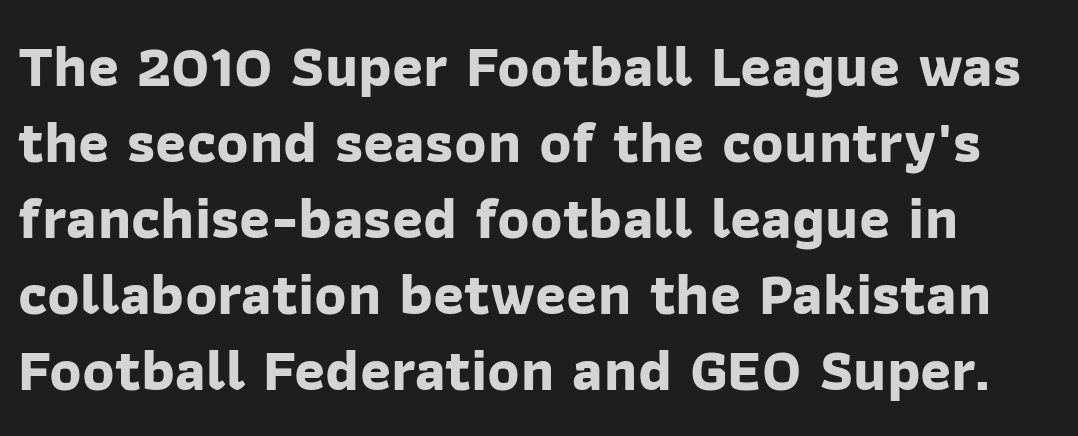
Q: Is the text bold? A: Yes.
Q: Is the typeface a serif or a sans-serif typeface? A: Sans-serif.
Q: Is the text underlined? A: No.
Q: Is the spacing between letters normal or unusually wide? A: Normal.
Q: Is the spacing between lines tight, normal or loose? A: Normal.
Q: Width (condensed, normal, or wide)? A: Normal.
Q: Stroke contrast? A: Low.
Q: x-height? A: Medium.
Q: Monospaced? A: No.
